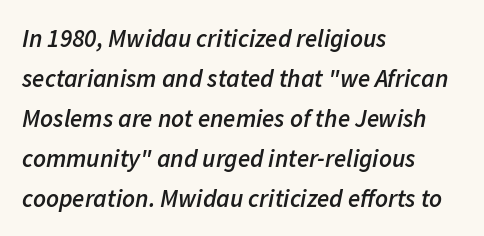
The image shows 25 px text type, italic (leaning right); set left-aligned, normal line spacing (1.6x), normal letter spacing, not underlined.
